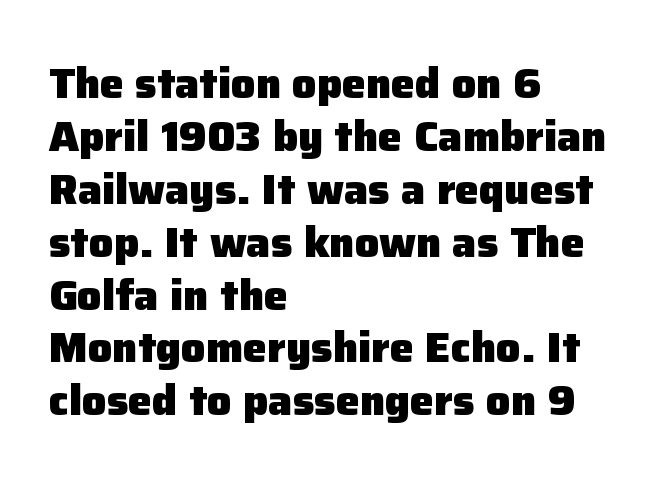
The image shows 43 px heavy sans-serif type, upright; set left-aligned, line spacing 1.23x, normal letter spacing, not underlined; low stroke contrast and a medium x-height.
